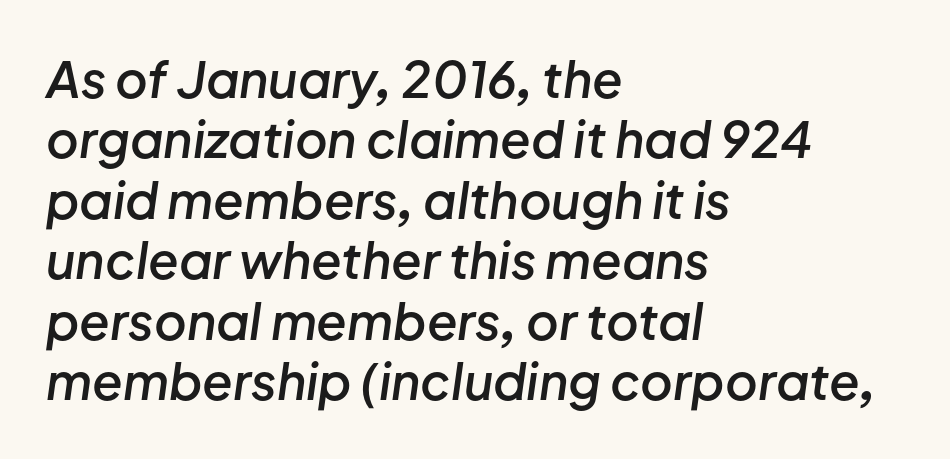
The image shows 50 px semibold type, italic (leaning right); set left-aligned, line spacing 1.21x, normal letter spacing, not underlined; low stroke contrast and a medium x-height.
